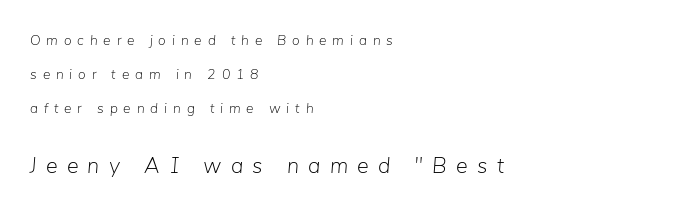
The image shows 22 px text type, italic (leaning right); set left-aligned, loose line spacing (2.44x), unusually wide letter spacing (+0.42 em), not underlined; the second (bottom) block is 1.57x larger.
